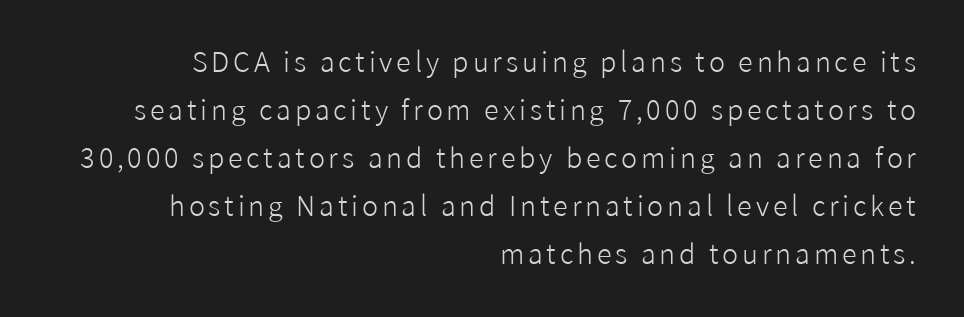
Weight: regular or lighter. Lines of text with bare space underneath. Line endings align vertically; line beginnings do not. Is there any slant? The stems are plumb.
